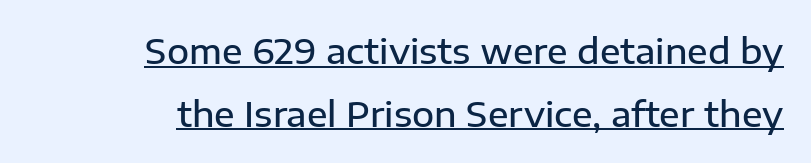
Regarding serifs, this sample does without them. The specimen includes a rule beneath the text block's lines. The rendering uses natural spacing where letterforms have individual widths. The face used here is rendered with its standard letterfit. Short and long lines alike share a common ending point at right.
